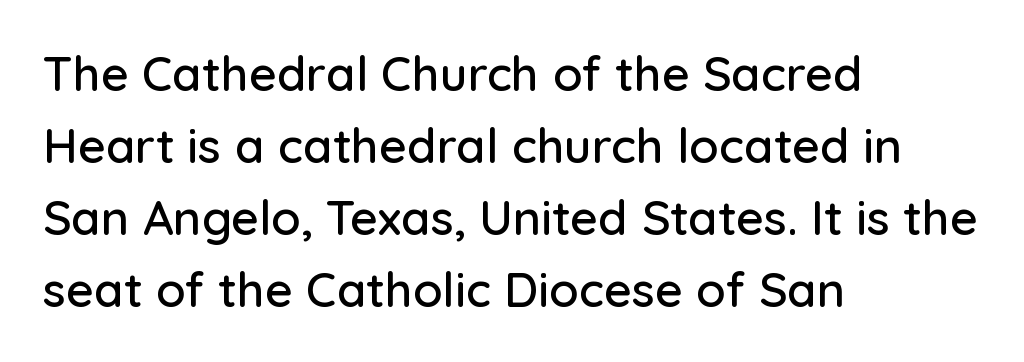
Underline: absent. Characters follow at the spacing the type designer built in. The block of text has a typical density, with ordinary space between rows. Note the varied advance widths — an 'i' is clearly narrower than an 'm'. In terms of letterform style, serifs are entirely absent. The passage is arranged the way most books set body copy — flush left.
